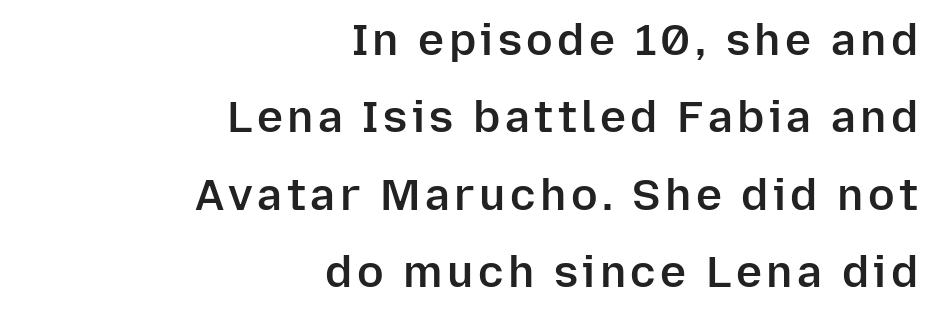
The characters display no serif detailing; their extremities are plain. Line endings align vertically; line beginnings do not. The font is running at a semibold setting, under full bold. Descender tails drop into unmarked territory.
